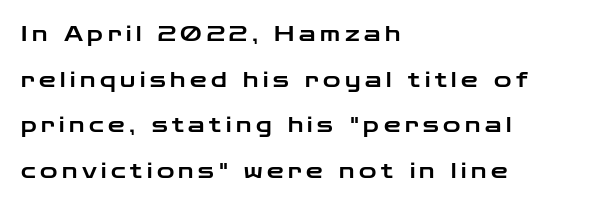
Q: Is the text italic (slanted)? A: No, it is upright.
Q: Is the text underlined? A: No.
Q: How is the paragraph aligned? A: Left-aligned.
Q: Is the spacing between letters normal or unusually wide? A: Unusually wide.
Q: Is the spacing between lines tight, normal or loose? A: Loose.
